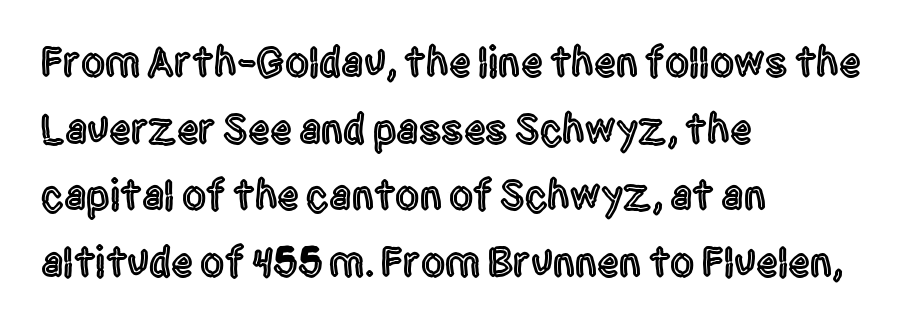
What's the leading like? Ordinary, nothing unusual. Teacher's note: observe the even left margin — that is flush-left alignment. The face used here is proportionally spaced, like ordinary book or web type. Are there feet on the stems? There aren't — it's a sans.
